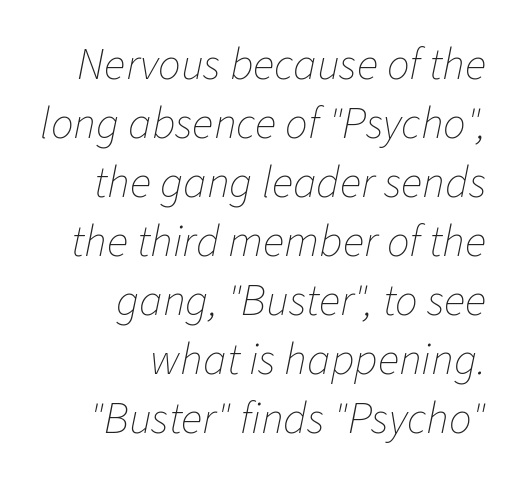
Clear beneath every line of the passage. Regular leading. Italic? Definitely — the glyphs are oblique. Compared with typical body copy, the letter spacing here is the same. These lines are set flush right with a ragged left edge.
